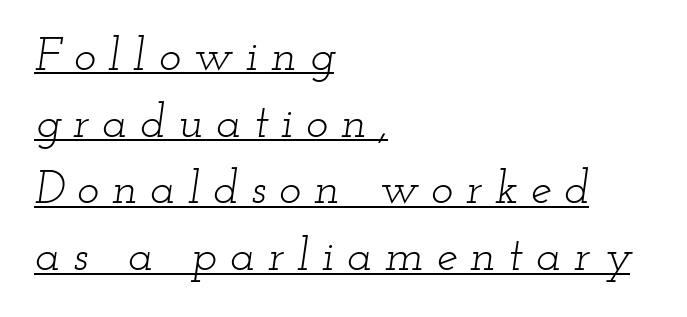
A student would call this left alignment; a typographer would say flush left, rag right. Letterform terminals end in serifs throughout the passage. Observe the lean: these are italic letterforms. A quiet, ordinary-to-light weight characterises the typeface. The face used here is proportionally spaced, like ordinary book or web type. Rows of type keep a routine distance in the vertical direction.
